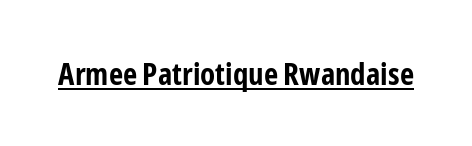
{"serif": "no", "italic": "no", "bold": "yes", "weight": "bold", "width": "condensed", "stroke_contrast": "low", "x_height": "medium", "monospaced": "no", "underline": "yes", "letter_spacing": "normal", "letter_spacing_em": 0.0, "glyph_px": 31}
